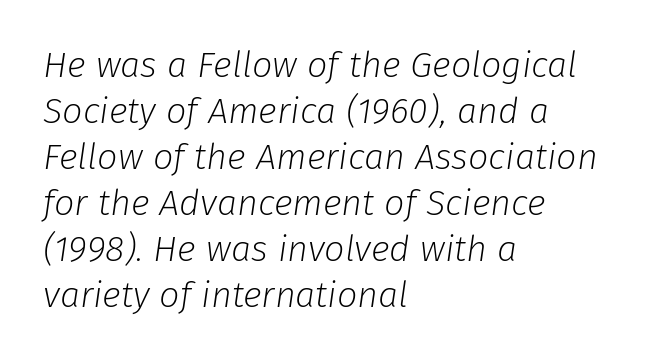
The image shows 36 px light type, italic (leaning right); set left-aligned, normal line spacing (1.28x), normal letter spacing, not underlined; low stroke contrast and a medium x-height.
